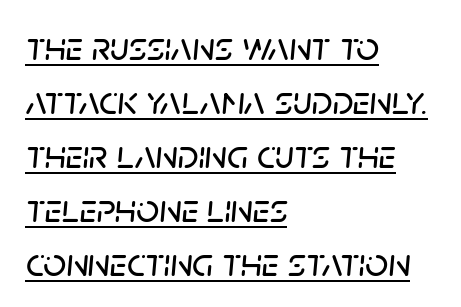
{"italic": "yes", "lean": "right", "slant_degrees": 5, "width": "normal", "stroke_contrast": "low", "x_height": "large", "monospaced": "no", "underline": "yes", "align": "left", "line_spacing": "normal", "line_spacing_ratio": 1.35, "letter_spacing": "normal", "letter_spacing_em": 0.0, "glyph_px": 40}
